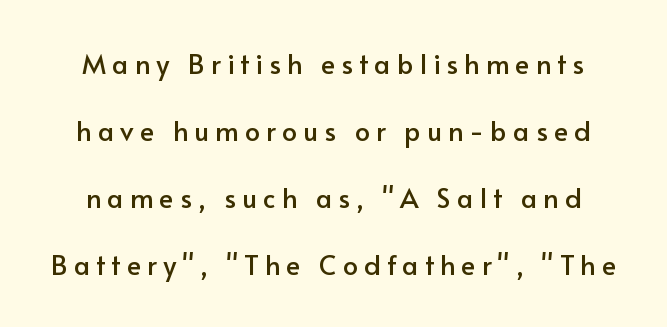
The image shows 27 px text type, upright; set loose line spacing (2.48x), unusually wide letter spacing (+0.22 em), not underlined.
